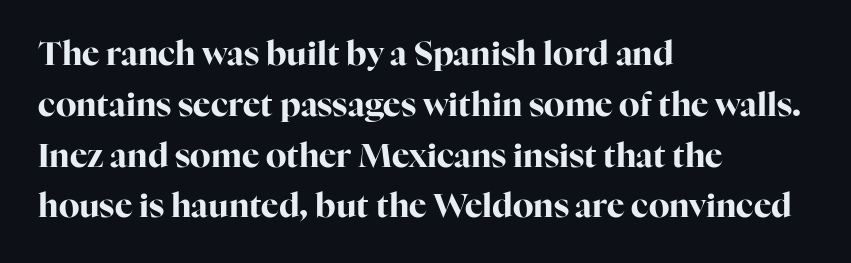
{"serif": "yes", "italic": "no", "bold": "yes", "weight": "bold", "width": "normal", "stroke_contrast": "high", "x_height": "medium", "monospaced": "no", "underline": "no", "align": "left", "line_spacing": "normal", "line_spacing_ratio": 1.54, "letter_spacing": "normal", "letter_spacing_em": 0.0, "glyph_px": 33}
